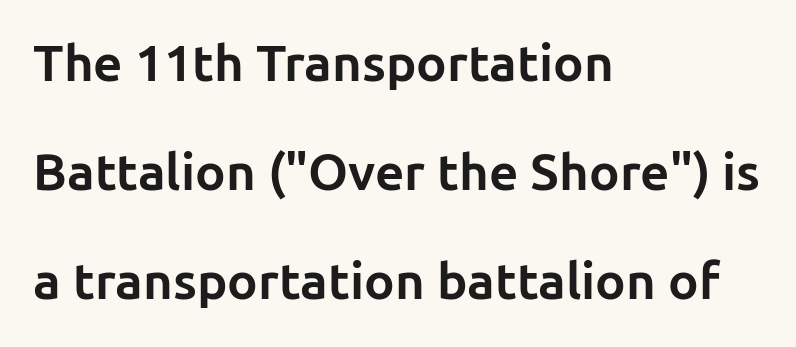
Caption: multi-line text, flush left, ragged right. Honestly, there is no underline to notice here at all. Reading down the column, the eye jumps a long way to each next line. Classification — sans serif.
